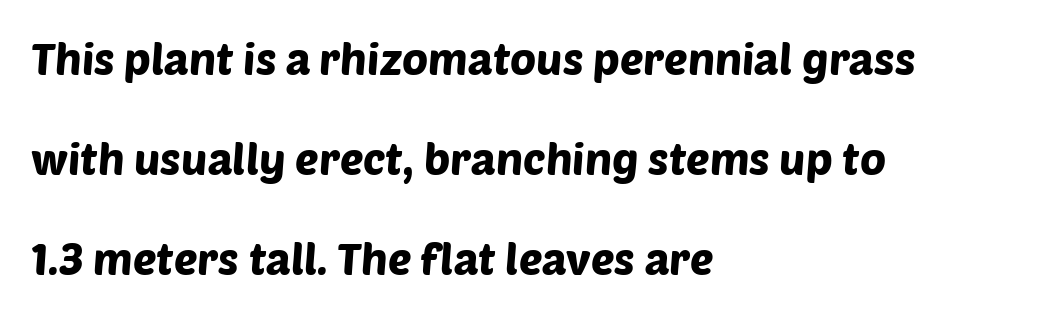
Q: Is the typeface a serif or a sans-serif typeface? A: Sans-serif.
Q: Is the text underlined? A: No.
Q: How is the paragraph aligned? A: Left-aligned.
Q: Is the spacing between letters normal or unusually wide? A: Normal.
Q: Is the spacing between lines tight, normal or loose? A: Loose.
Q: Width (condensed, normal, or wide)? A: Normal.
Q: Stroke contrast? A: Low.
Q: x-height? A: Large.
Q: Monospaced? A: No.
